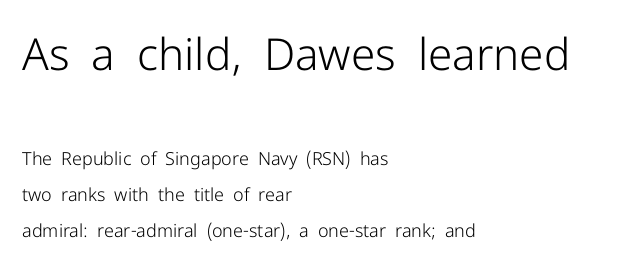
Q: Is the text bold? A: No.
Q: Is the text italic (slanted)? A: No, it is upright.
Q: Is the typeface a serif or a sans-serif typeface? A: Sans-serif.
Q: Is the text underlined? A: No.
Q: How is the paragraph aligned? A: Left-aligned.
Q: Is the spacing between letters normal or unusually wide? A: Normal.
Q: Is the spacing between lines tight, normal or loose? A: Loose.
Q: Which block of text is set in a larger size, the first (top) or the second (bottom)? A: The first (top) one.
Q: Width (condensed, normal, or wide)? A: Normal.
Q: Stroke contrast? A: Low.
Q: x-height? A: Medium.
Q: Monospaced? A: No.
